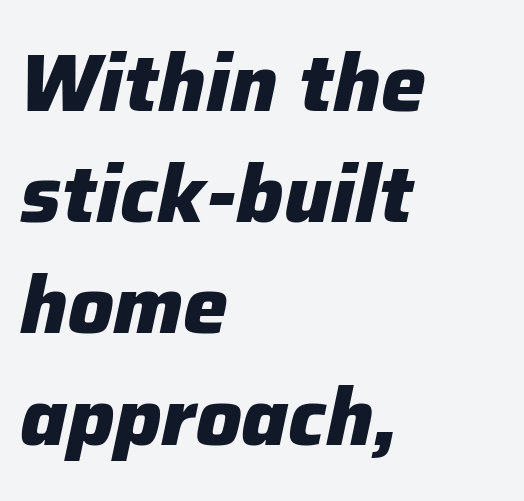
{"italic": "yes", "lean": "right", "slant_degrees": 12, "bold": "yes", "weight": "heavy", "width": "normal", "stroke_contrast": "low", "x_height": "medium", "monospaced": "no", "underline": "no", "align": "left", "line_spacing": "normal", "line_spacing_ratio": 1.39, "letter_spacing": "normal", "letter_spacing_em": 0.0, "glyph_px": 80}
